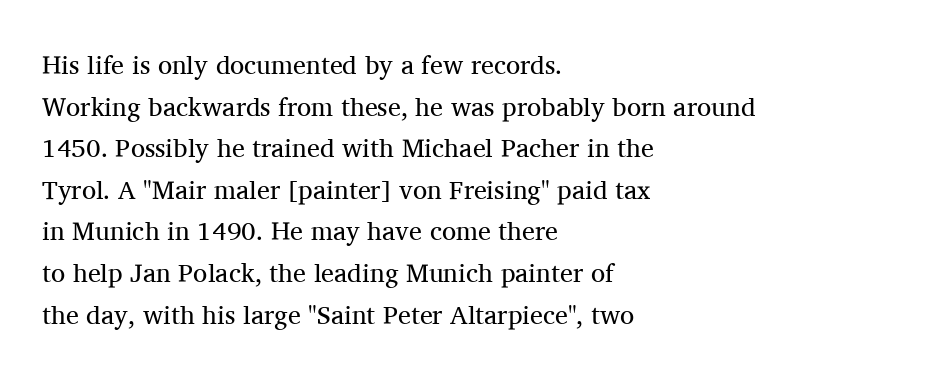
{"italic": "no", "bold": "no", "underline": "no", "align": "left", "line_spacing": "normal", "line_spacing_ratio": 1.6, "letter_spacing": "normal", "letter_spacing_em": 0.0, "glyph_px": 26}
